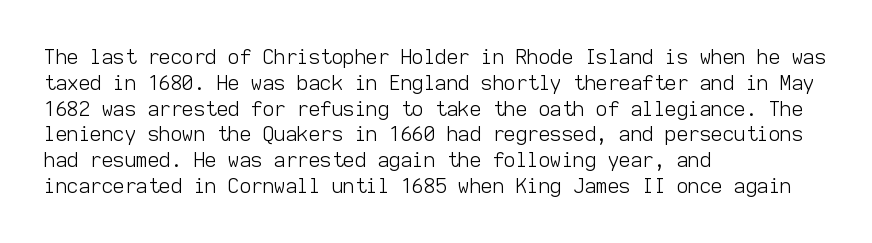
Interline gaps are of average width in this sample. Style check: upright. Tracking here is standard; glyphs follow each other at the usual distance. Stroke mass is kept to a normal reading level or below. Beneath every word, the page is bare. Leftover space on each line is placed entirely after the last word.
